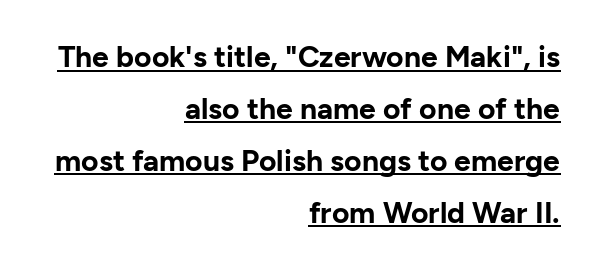
{"serif": "no", "italic": "no", "bold": "yes", "weight": "bold", "width": "normal", "stroke_contrast": "low", "x_height": "medium", "monospaced": "no", "underline": "yes", "align": "right", "line_spacing_ratio": 1.73, "letter_spacing": "normal", "letter_spacing_em": 0.0, "glyph_px": 30}
